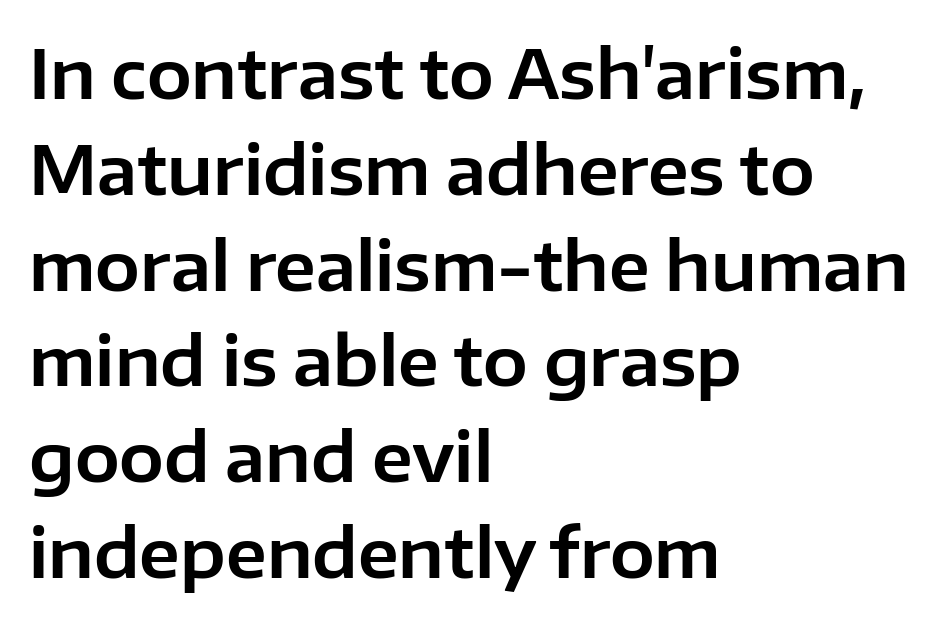
A normal amount of white space separates one row of letters from the next. Descender tails drop into unmarked territory. In terms of posture, this sample is upright. The rendering shows plain stroke endings on the letterforms — a sans-serif design.
